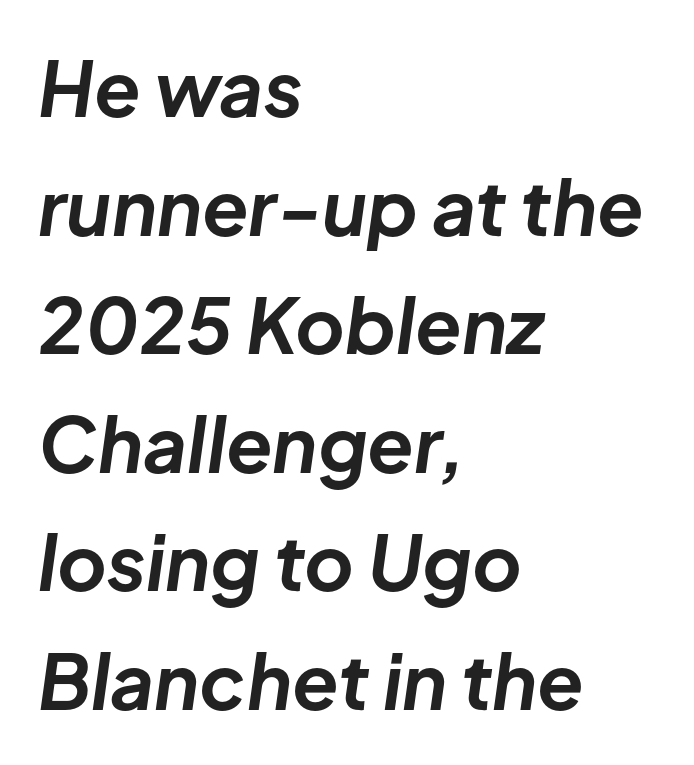
Vertically, the passage feels balanced, rows spaced as you'd expect. Looking at the ascenders, they clearly lean. Has an underline been added? It has not. Strong, thick strokes mark this as bold type. Think of a printed novel: that variable character pitch is what you see here. Visually the block forms a straight wall on the left and a jagged coastline on the right.
